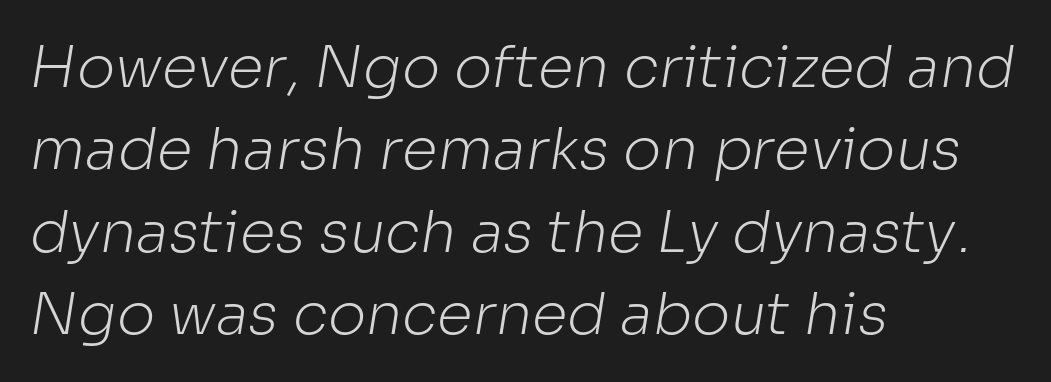
The image shows 58 px light sans-serif type; set left-aligned, normal line spacing (1.42x), normal letter spacing, not underlined; low stroke contrast and a medium x-height.
